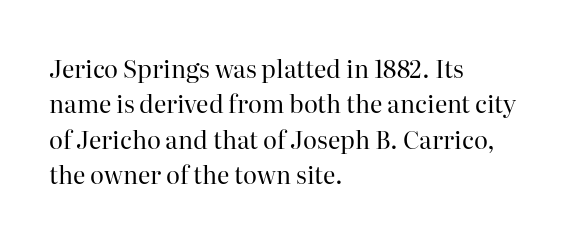
The image shows 24 px text type, upright; set left-aligned, normal line spacing (1.47x), normal letter spacing, not underlined.
